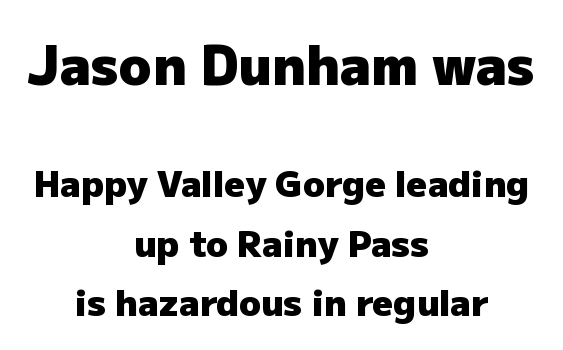
{"serif": "no", "italic": "no", "bold": "yes", "weight": "heavy", "width": "normal", "stroke_contrast": "low", "x_height": "medium", "monospaced": "no", "underline": "no", "align": "center", "line_spacing": "normal", "line_spacing_ratio": 1.66, "letter_spacing": "normal", "letter_spacing_em": 0.0, "larger_block": "first", "size_ratio": 1.5, "glyph_px": 54}
